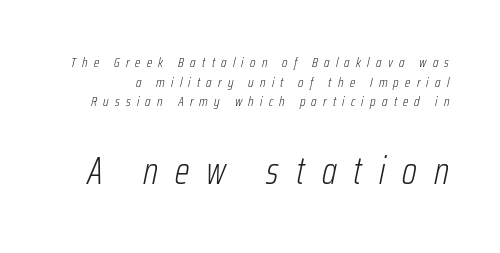
Q: Is the text bold? A: No.
Q: Is the text italic (slanted)? A: Yes, it leans right by about 12 degrees.
Q: Is the text underlined? A: No.
Q: Is the spacing between letters normal or unusually wide? A: Unusually wide.
Q: Is the spacing between lines tight, normal or loose? A: Normal.
Q: Which block of text is set in a larger size, the first (top) or the second (bottom)? A: The second (bottom) one.
Q: Width (condensed, normal, or wide)? A: Condensed.
Q: Stroke contrast? A: Low.
Q: x-height? A: Medium.
Q: Monospaced? A: No.
